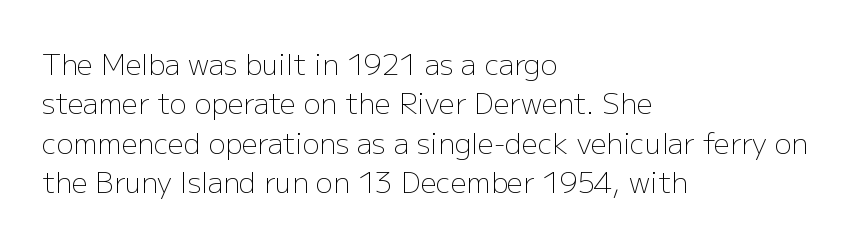
Do the characters align in a grid? No, the font is proportional. Unmarked baselines from the first word to the last. The face looks like a standard text weight, possibly lighter. Does the copy run flush right? No — it runs flush left.
